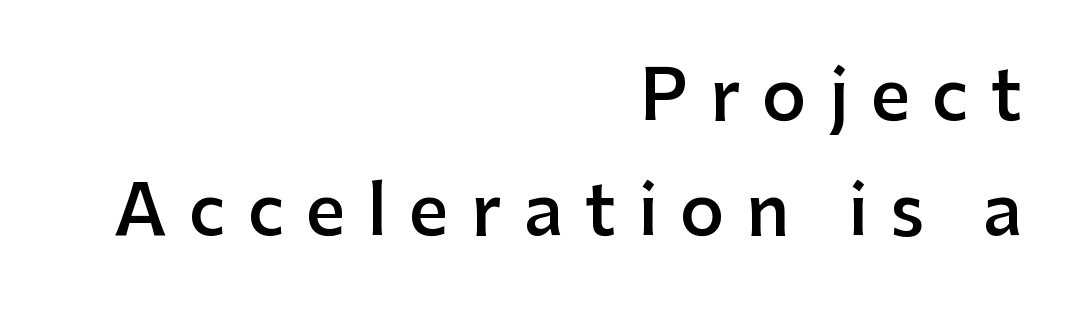
The text was rendered using a sans face with plain stroke endings. Is there any slant? The stems are plumb. Glyph-to-glyph distance is far greater than everyday printed text. Honestly, the row spacing looks completely unremarkable. A flush-right, rag-left setting is used for this passage.
